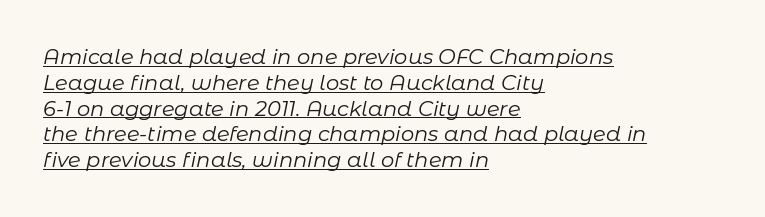
Q: Is the text bold? A: No.
Q: Is the text italic (slanted)? A: Yes, it leans right by about 11 degrees.
Q: Is the text underlined? A: Yes.
Q: How is the paragraph aligned? A: Left-aligned.
Q: Is the spacing between letters normal or unusually wide? A: Normal.
